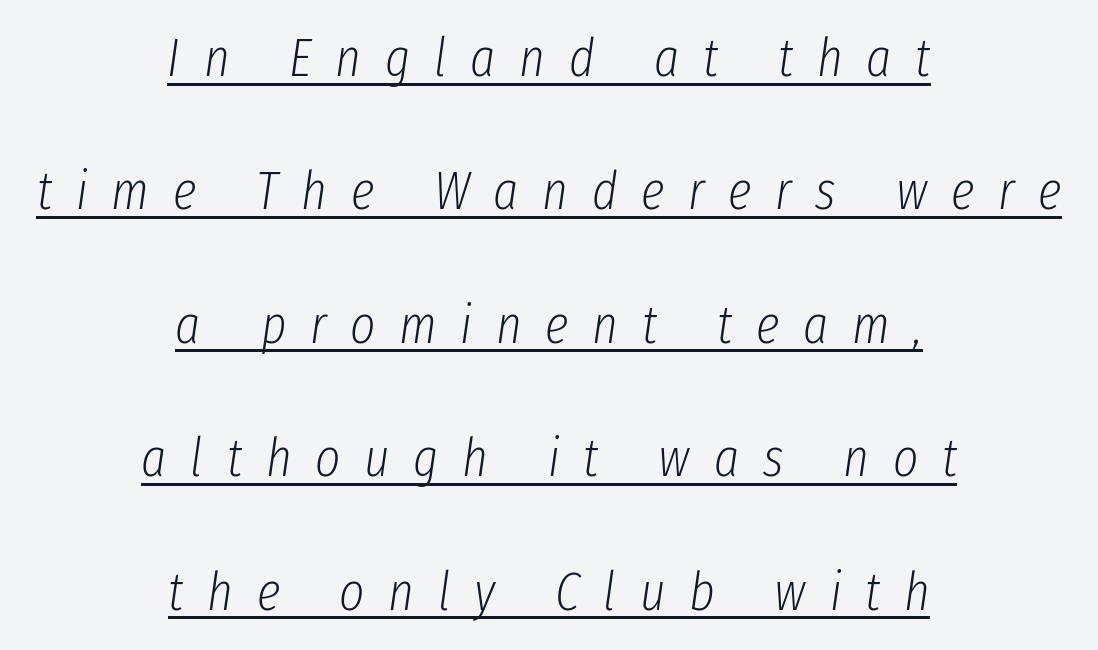
If you drew a line through each stem, it would be angled. The setting favours the middle, as headings and verse often do. Spacing verdict: proportional, widths tailored to each character. Stroke mass is kept to a normal reading level or below.
